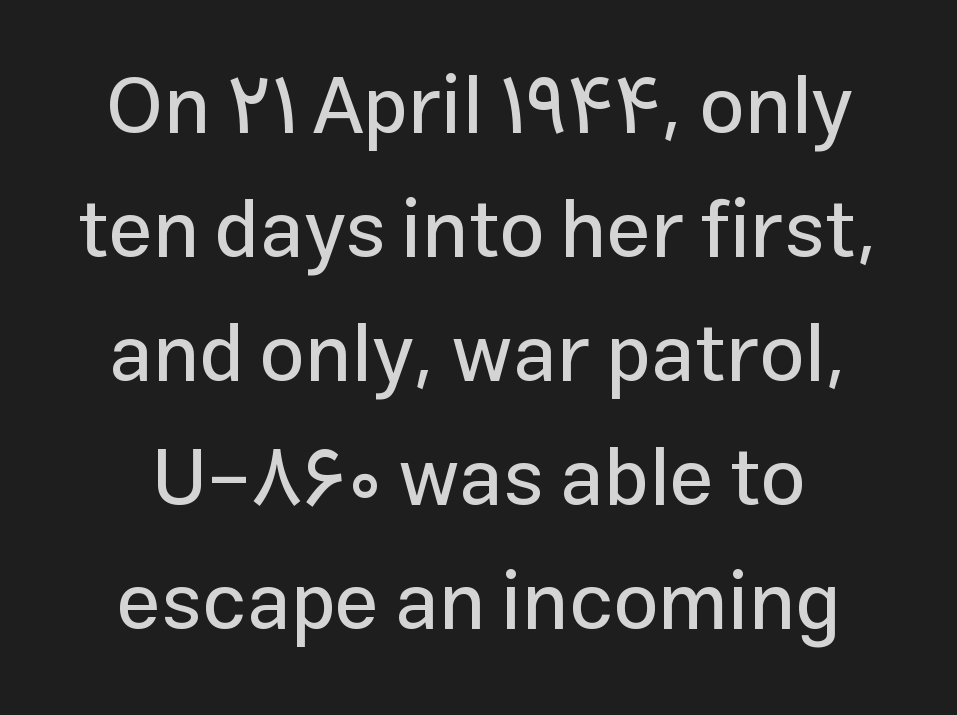
Q: Is the text italic (slanted)? A: No, it is upright.
Q: Is the typeface a serif or a sans-serif typeface? A: Sans-serif.
Q: Is the text underlined? A: No.
Q: How is the paragraph aligned? A: Centered.
Q: Is the spacing between letters normal or unusually wide? A: Normal.
Q: Is the spacing between lines tight, normal or loose? A: Normal.
Q: Width (condensed, normal, or wide)? A: Normal.
Q: Stroke contrast? A: Low.
Q: x-height? A: Medium.
Q: Monospaced? A: No.
